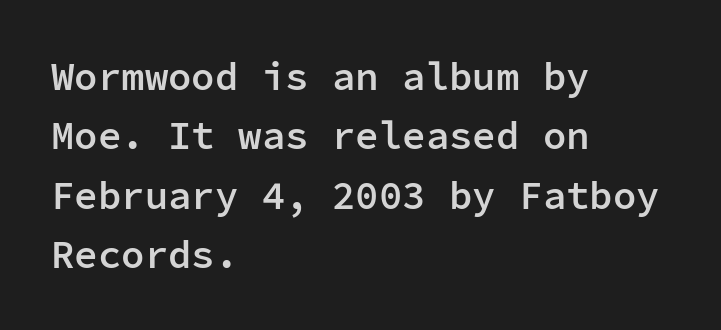
{"serif": "no", "italic": "no", "bold": "semi", "weight": "semibold", "width": "normal", "stroke_contrast": "low", "x_height": "medium", "monospaced": "yes", "underline": "no", "align": "left", "line_spacing": "normal", "line_spacing_ratio": 1.52, "letter_spacing": "normal", "letter_spacing_em": 0.0, "glyph_px": 39}
